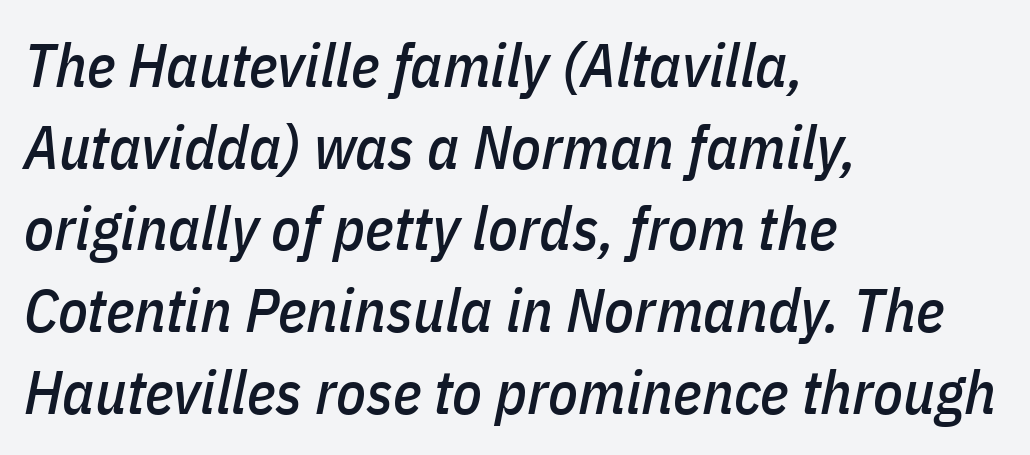
Descenders hang freely into open space. No extra tracking has been applied to these lines. Teacher's note: observe the even left margin — that is flush-left alignment. Yep, that's italic — everything's leaning.
